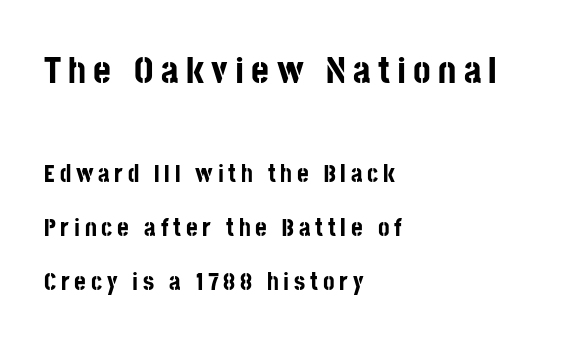
Q: Is the text bold? A: Yes.
Q: Is the text italic (slanted)? A: No, it is upright.
Q: Is the typeface a serif or a sans-serif typeface? A: Sans-serif.
Q: Is the text underlined? A: No.
Q: How is the paragraph aligned? A: Left-aligned.
Q: Is the spacing between lines tight, normal or loose? A: Loose.
Q: Which block of text is set in a larger size, the first (top) or the second (bottom)? A: The first (top) one.
Q: Width (condensed, normal, or wide)? A: Condensed.
Q: Stroke contrast? A: Low.
Q: x-height? A: Large.
Q: Monospaced? A: No.
